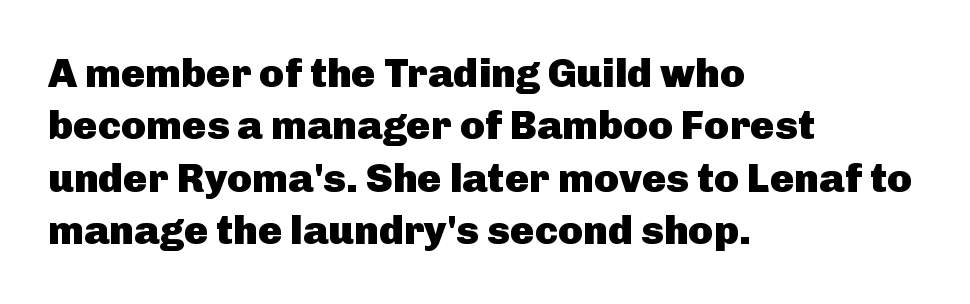
Q: Is the text bold? A: Yes.
Q: Is the text italic (slanted)? A: No, it is upright.
Q: Is the typeface a serif or a sans-serif typeface? A: Sans-serif.
Q: Is the text underlined? A: No.
Q: How is the paragraph aligned? A: Left-aligned.
Q: Is the spacing between letters normal or unusually wide? A: Normal.
Q: Is the spacing between lines tight, normal or loose? A: Normal.
Q: Width (condensed, normal, or wide)? A: Normal.
Q: Stroke contrast? A: Low.
Q: x-height? A: Medium.
Q: Monospaced? A: No.
